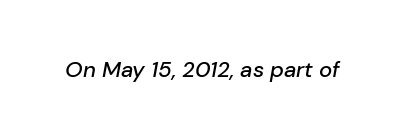
Q: Is the text italic (slanted)? A: Yes, it leans right by about 10 degrees.
Q: Is the text underlined? A: No.
Q: Is the spacing between letters normal or unusually wide? A: Normal.
